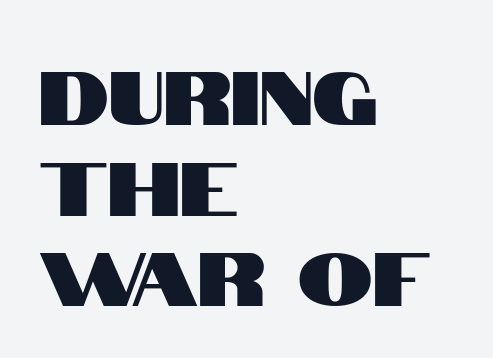
The image shows 75 px condensed sans-serif type, upright; set left-aligned, line spacing 1.21x, normal letter spacing, not underlined; high stroke contrast and a large x-height.
